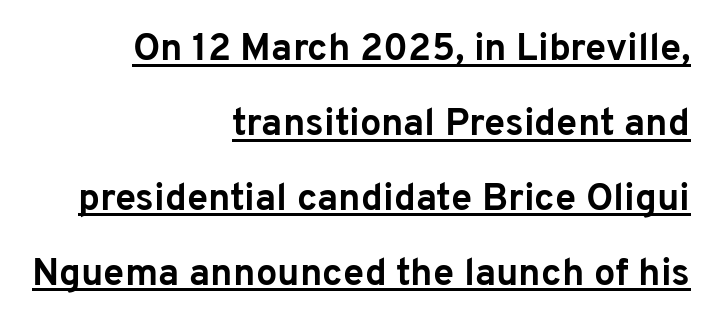
Q: Is the text bold? A: Yes.
Q: Is the text italic (slanted)? A: No, it is upright.
Q: Is the typeface a serif or a sans-serif typeface? A: Sans-serif.
Q: Is the text underlined? A: Yes.
Q: How is the paragraph aligned? A: Right-aligned.
Q: Is the spacing between letters normal or unusually wide? A: Normal.
Q: Is the spacing between lines tight, normal or loose? A: Loose.
Q: Width (condensed, normal, or wide)? A: Normal.
Q: Stroke contrast? A: Low.
Q: x-height? A: Medium.
Q: Monospaced? A: No.
